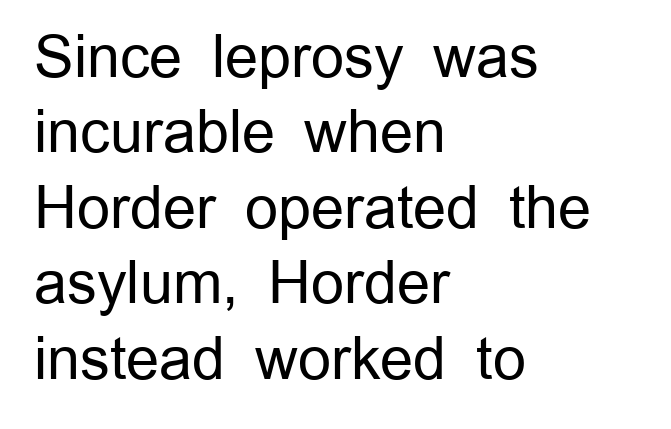
{"serif": "no", "italic": "no", "bold": "no", "weight": "regular", "width": "normal", "stroke_contrast": "low", "x_height": "medium", "monospaced": "no", "underline": "no", "align": "left", "line_spacing": "normal", "line_spacing_ratio": 1.3, "letter_spacing": "normal", "letter_spacing_em": 0.0, "glyph_px": 58}
